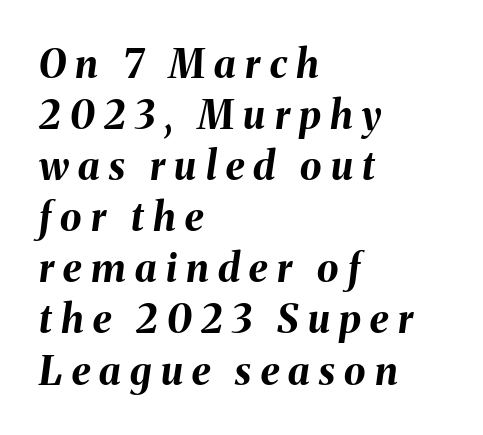
{"italic": "yes", "lean": "right", "slant_degrees": 8, "bold": "yes", "weight": "bold", "width": "normal", "stroke_contrast": "medium", "x_height": "medium", "monospaced": "no", "underline": "no", "align": "left", "line_spacing": "normal", "line_spacing_ratio": 1.31, "letter_spacing": "wide", "letter_spacing_em": 0.24, "glyph_px": 39}
